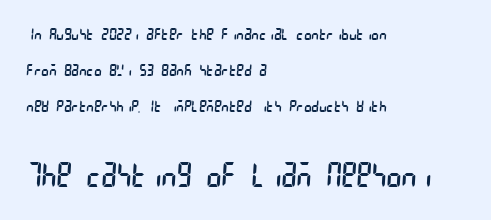
Typeset ragged right — the left edge is the straight one. Each word holds together tightly as a unit, with standard inter-letter gaps. This reads as an unemphasized weight, regular at the heaviest. This rendering employs a face without finishing strokes, i.e., a sans-serif. Line spacing here is loose. Type size steps up from the first block to the second.
